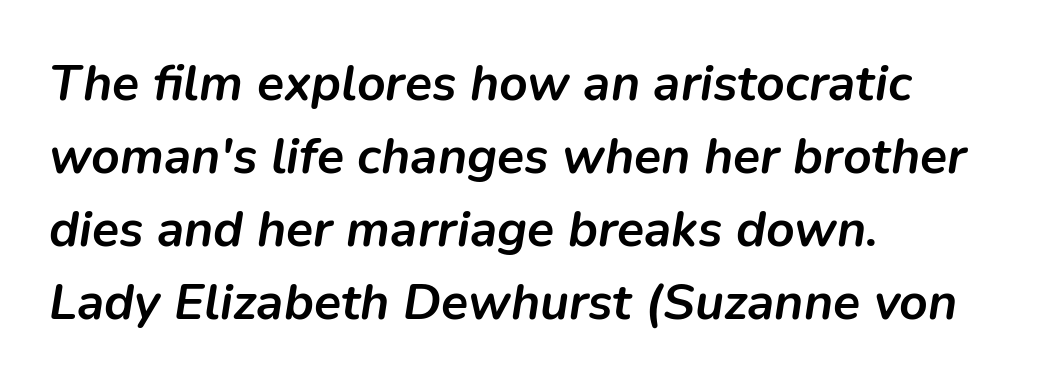
Observe the lean: these are italic letterforms. Each row of text sits above clean, open space. Heft: maximum for text — a bold. The horizontal fit of the characters is conventional and even. The rows are spaced the way most documents space them. Casual observation: everything's shoved over to the left.
